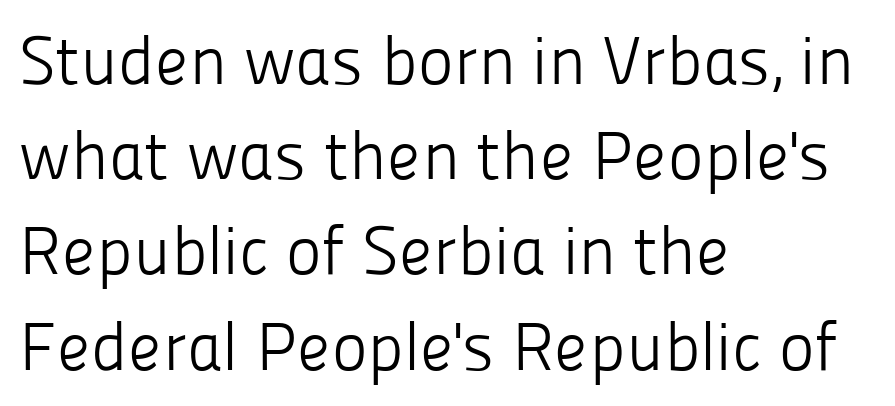
Spacing verdict: proportional, widths tailored to each character. No letter is thick-stroked: the sample isn't bold. Default kerning and tracking; the words read as compact shapes. If you measured baseline to baseline, you'd find a middling distance. Reading down the block, your eye returns to a fixed left position each line. The characters display no serif detailing; their extremities are plain.
